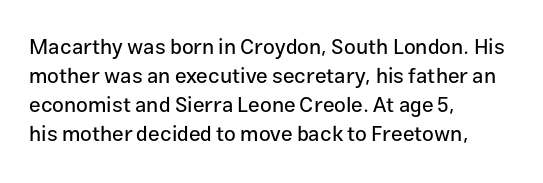
The image shows 21 px text type, upright; set left-aligned, normal line spacing (1.38x), normal letter spacing, not underlined.
